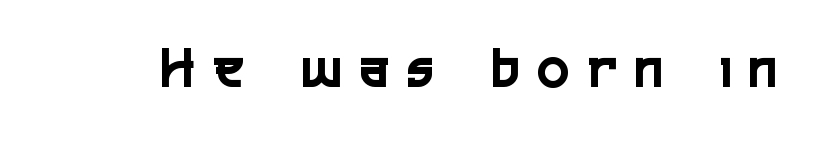
Descenders hang freely into open space. Style check: upright. Words appear elongated and porous because spacing is wide. Looks like regular typesetting: each glyph gets only the width it needs. The glyphs in this specimen are sans serif.
